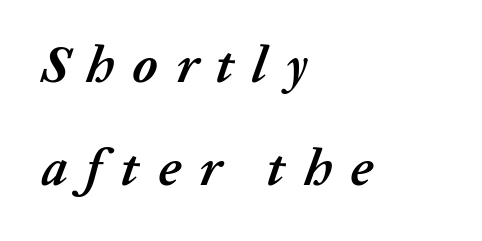
Q: Is the text bold? A: Yes.
Q: Is the text italic (slanted)? A: Yes, it leans right by about 20 degrees.
Q: Is the text underlined? A: No.
Q: How is the paragraph aligned? A: Left-aligned.
Q: Is the spacing between letters normal or unusually wide? A: Unusually wide.
Q: Is the spacing between lines tight, normal or loose? A: Loose.
Q: Width (condensed, normal, or wide)? A: Normal.
Q: Stroke contrast? A: Low.
Q: x-height? A: Medium.
Q: Monospaced? A: No.
